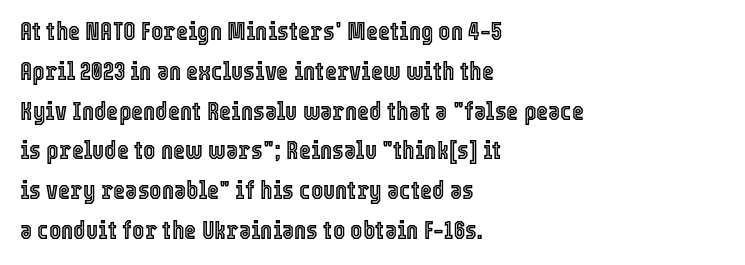
{"italic": "no", "underline": "no", "align": "left", "line_spacing": "normal", "line_spacing_ratio": 1.53, "letter_spacing": "normal", "letter_spacing_em": 0.0, "glyph_px": 26}
